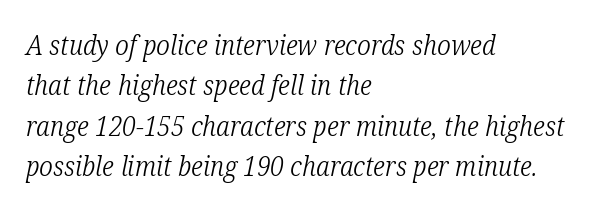
{"italic": "yes", "lean": "right", "slant_degrees": 12, "bold": "no", "underline": "no", "align": "left", "line_spacing": "normal", "line_spacing_ratio": 1.5, "letter_spacing": "normal", "letter_spacing_em": 0.0, "glyph_px": 27}
